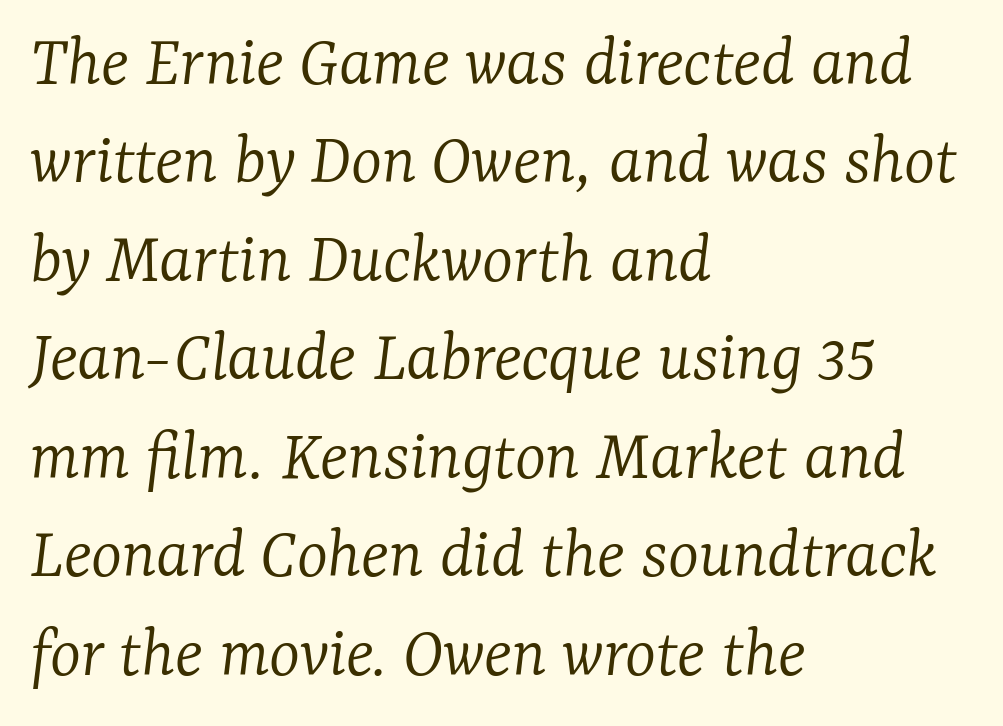
{"serif": "yes", "italic": "yes", "lean": "right", "slant_degrees": 7, "bold": "no", "weight": "light", "width": "normal", "stroke_contrast": "low", "x_height": "medium", "monospaced": "no", "underline": "no", "align": "left", "line_spacing": "normal", "line_spacing_ratio": 1.33, "letter_spacing": "normal", "letter_spacing_em": 0.0, "glyph_px": 74}
